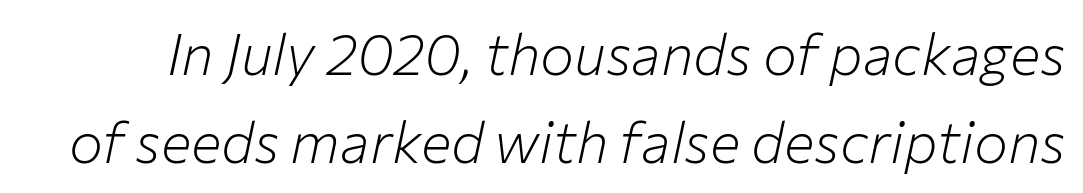
Q: Is the text bold? A: No.
Q: Is the text italic (slanted)? A: Yes, it leans right by about 12 degrees.
Q: Is the text underlined? A: No.
Q: Is the spacing between letters normal or unusually wide? A: Normal.
Q: Is the spacing between lines tight, normal or loose? A: Normal.
Q: Width (condensed, normal, or wide)? A: Normal.
Q: Stroke contrast? A: Low.
Q: x-height? A: Medium.
Q: Monospaced? A: No.
